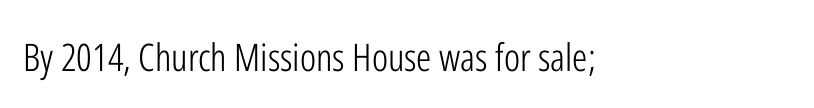
{"serif": "no", "italic": "no", "bold": "no", "weight": "light", "width": "condensed", "stroke_contrast": "low", "x_height": "medium", "monospaced": "no", "underline": "no", "align": "left", "letter_spacing": "normal", "letter_spacing_em": 0.0, "glyph_px": 38}
